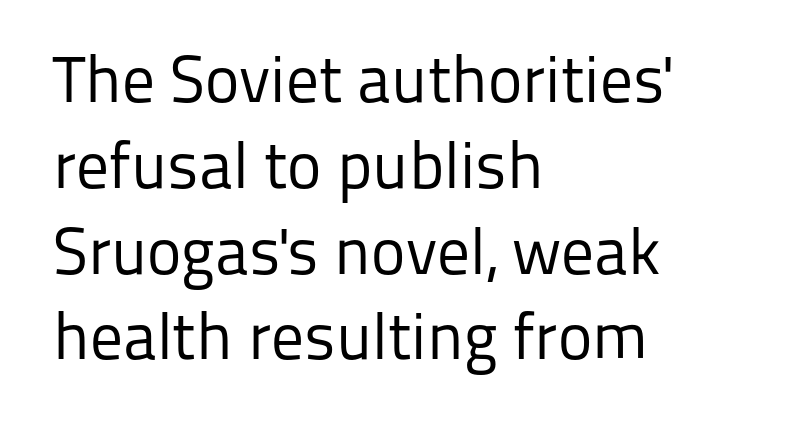
Lines of text with bare space underneath. The letters sit at their default tracking, neither squeezed nor spread. The text block is weighted toward the left margin, trailing off unevenly rightward. Counters stay open thanks to moderate or lighter strokes.
